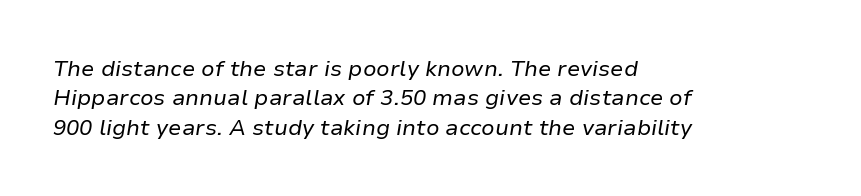
Q: Is the text bold? A: No.
Q: Is the text italic (slanted)? A: Yes, it leans right by about 9 degrees.
Q: Is the text underlined? A: No.
Q: How is the paragraph aligned? A: Left-aligned.
Q: Is the spacing between letters normal or unusually wide? A: Normal.
Q: Is the spacing between lines tight, normal or loose? A: Normal.
